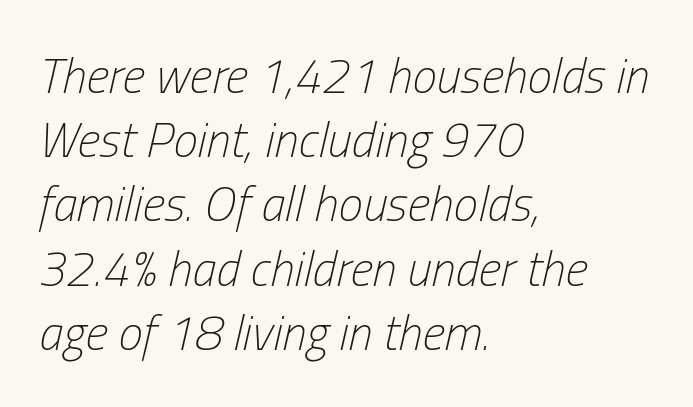
Q: Is the text bold? A: No.
Q: Is the text italic (slanted)? A: Yes, it leans right by about 13 degrees.
Q: Is the text underlined? A: No.
Q: How is the paragraph aligned? A: Left-aligned.
Q: Is the spacing between letters normal or unusually wide? A: Normal.
Q: Is the spacing between lines tight, normal or loose? A: Normal.
Q: Width (condensed, normal, or wide)? A: Condensed.
Q: Stroke contrast? A: Low.
Q: x-height? A: Medium.
Q: Monospaced? A: No.
